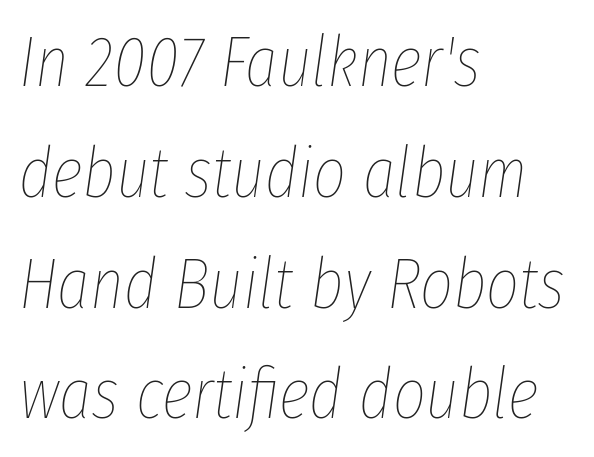
Notice how the stems are inclined rather than vertical — that's the hallmark of italics. In terms of leading, this rendering sits right in the middle. The foot of each line stays bare and open. Each word holds together tightly as a unit, with standard inter-letter gaps. Where is the straight margin? On the left. This sample has the flowing, uneven cadence of proportional lettering.
